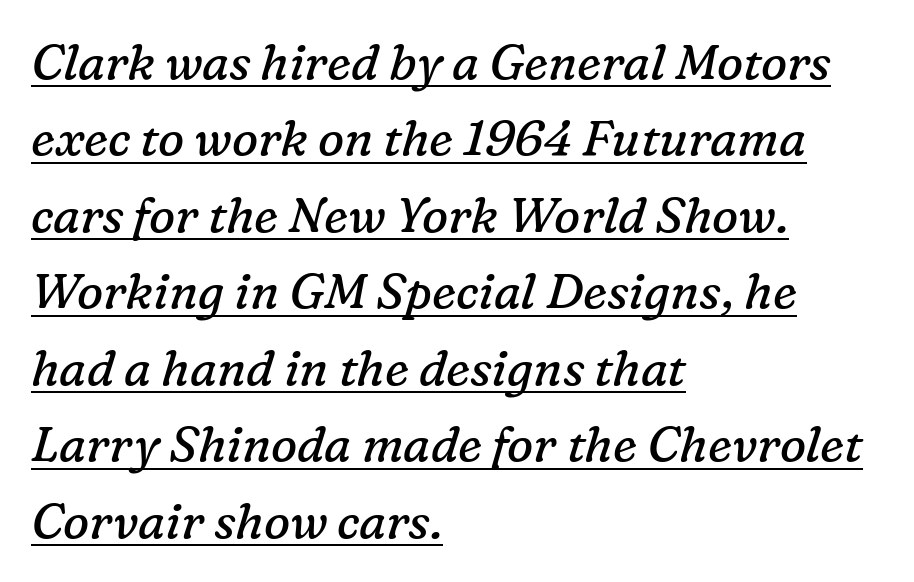
Unbolded letterforms with no extra heft. The gaps between neighbouring characters are ordinary and unremarkable. Baseline-to-baseline distance is the conventional proportion of letter height. Slant detected: the letters are inclined. The lettering is marked with a stroke running underneath it.
